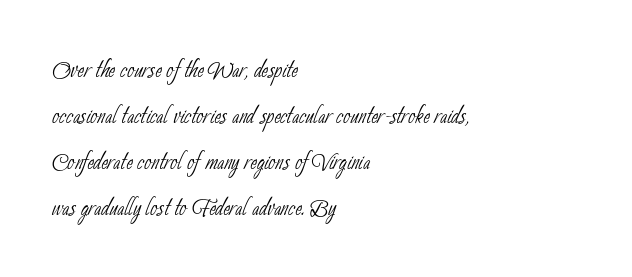
The image shows 31 px thin, condensed sans-serif type; set left-aligned, normal line spacing (1.48x), normal letter spacing, not underlined; low stroke contrast and a small x-height.
